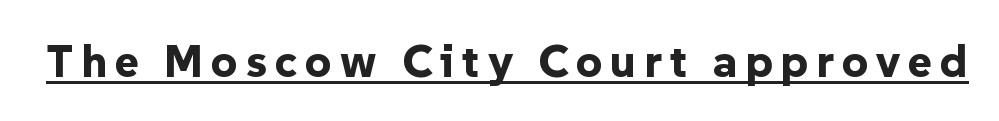
The image shows 46 px bold sans-serif type, upright; set underlined; low stroke contrast and a medium x-height.
